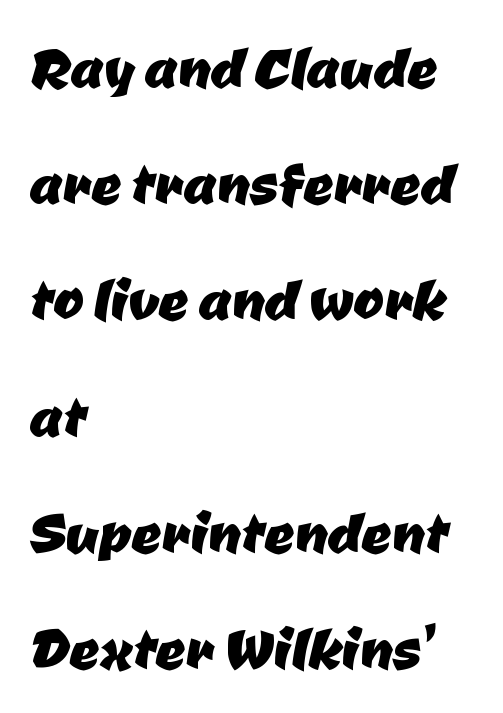
The image shows 74 px sans-serif type; set left-aligned, normal line spacing (1.57x), normal letter spacing, not underlined; low stroke contrast and a medium x-height.
